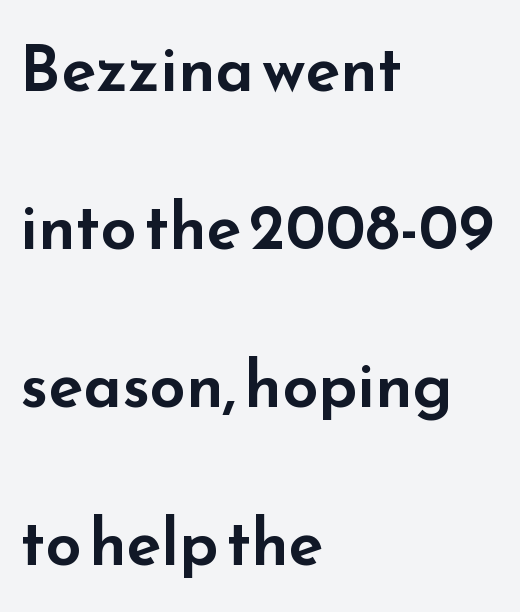
Q: Is the text italic (slanted)? A: No, it is upright.
Q: Is the typeface a serif or a sans-serif typeface? A: Sans-serif.
Q: Is the text underlined? A: No.
Q: How is the paragraph aligned? A: Left-aligned.
Q: Is the spacing between letters normal or unusually wide? A: Normal.
Q: Is the spacing between lines tight, normal or loose? A: Loose.
Q: Width (condensed, normal, or wide)? A: Wide.
Q: Stroke contrast? A: Low.
Q: x-height? A: Small.
Q: Monospaced? A: No.
